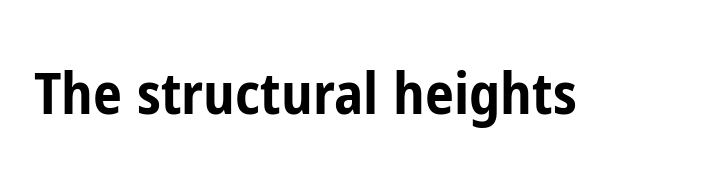
Plain, unruled lines of type. On the weight axis this lands at bold, roughly 700. Tracking value appears to be zero — textbook default spacing. Rendered with straight, roman letterforms. These lines are composed in type without serifs.
